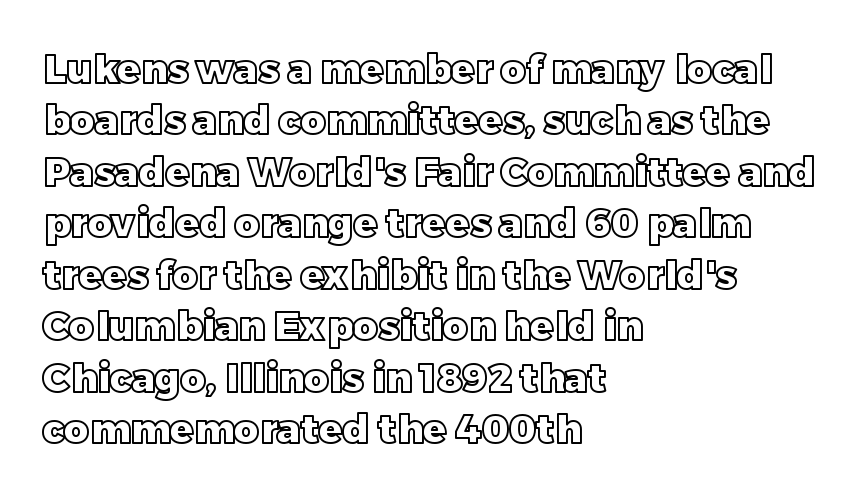
{"italic": "no", "width": "normal", "x_height": "large", "monospaced": "no", "underline": "no", "align": "left", "line_spacing": "normal", "line_spacing_ratio": 1.32, "letter_spacing": "normal", "letter_spacing_em": 0.0, "glyph_px": 39}
